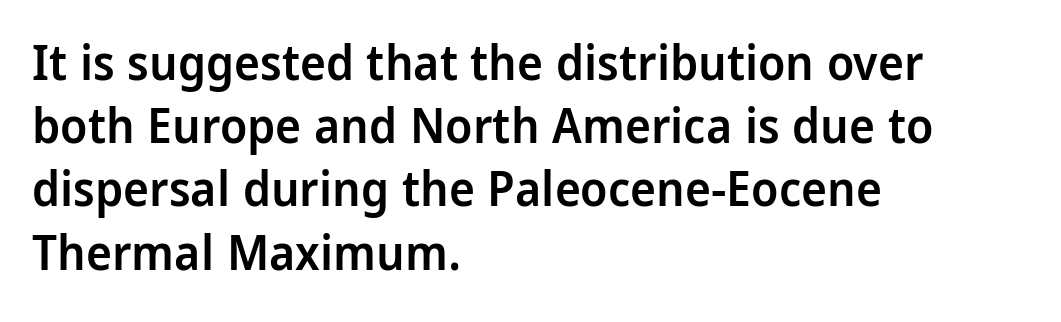
Q: Is the text bold? A: Semi-bold.
Q: Is the text italic (slanted)? A: No, it is upright.
Q: Is the typeface a serif or a sans-serif typeface? A: Sans-serif.
Q: Is the text underlined? A: No.
Q: How is the paragraph aligned? A: Left-aligned.
Q: Is the spacing between letters normal or unusually wide? A: Normal.
Q: Is the spacing between lines tight, normal or loose? A: Normal.
Q: Width (condensed, normal, or wide)? A: Condensed.
Q: Stroke contrast? A: Low.
Q: x-height? A: Large.
Q: Monospaced? A: No.
